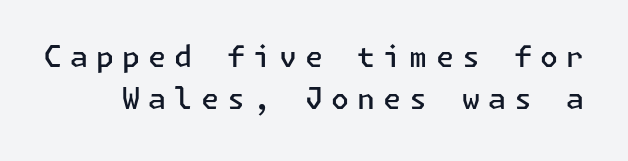
Q: Is the text bold? A: Semi-bold.
Q: Is the text italic (slanted)? A: No, it is upright.
Q: Is the typeface a serif or a sans-serif typeface? A: Sans-serif.
Q: Is the text underlined? A: No.
Q: Is the spacing between letters normal or unusually wide? A: Unusually wide.
Q: Is the spacing between lines tight, normal or loose? A: Normal.
Q: Width (condensed, normal, or wide)? A: Normal.
Q: Stroke contrast? A: Low.
Q: x-height? A: Medium.
